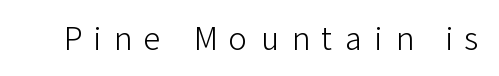
The passage shown is typed in a proportional face where columns would drift. Descender tails drop into unmarked territory. The characters are drawn with everyday or finer stroke widths. Is there any slant? The stems are plumb.
